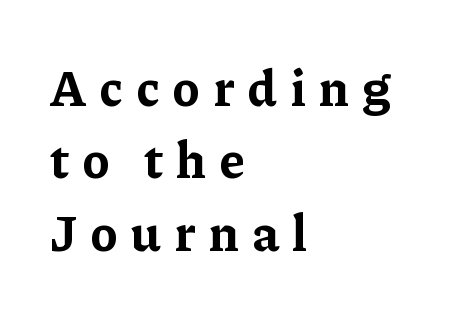
{"serif": "yes", "italic": "no", "bold": "yes", "weight": "bold", "width": "normal", "stroke_contrast": "low", "x_height": "medium", "monospaced": "no", "underline": "no", "align": "left", "line_spacing": "normal", "line_spacing_ratio": 1.45, "letter_spacing": "wide", "letter_spacing_em": 0.26, "glyph_px": 50}
